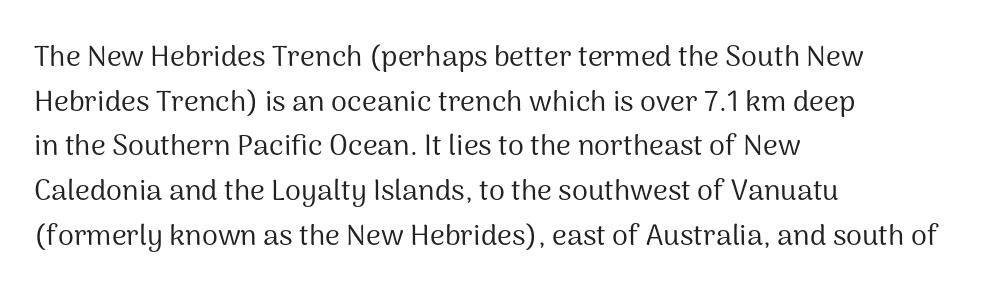
Q: Is the text bold? A: No.
Q: Is the text italic (slanted)? A: No, it is upright.
Q: Is the typeface a serif or a sans-serif typeface? A: Sans-serif.
Q: Is the text underlined? A: No.
Q: How is the paragraph aligned? A: Left-aligned.
Q: Is the spacing between letters normal or unusually wide? A: Normal.
Q: Is the spacing between lines tight, normal or loose? A: Normal.
Q: Width (condensed, normal, or wide)? A: Normal.
Q: Stroke contrast? A: Medium.
Q: x-height? A: Medium.
Q: Monospaced? A: No.
